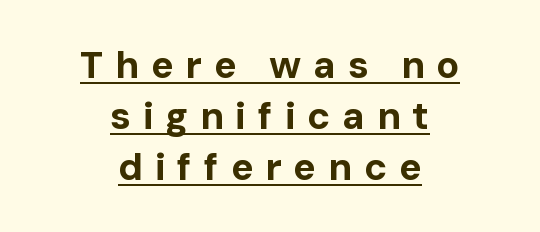
Q: Is the text bold? A: Yes.
Q: Is the text italic (slanted)? A: No, it is upright.
Q: Is the typeface a serif or a sans-serif typeface? A: Sans-serif.
Q: Is the text underlined? A: Yes.
Q: How is the paragraph aligned? A: Centered.
Q: Is the spacing between letters normal or unusually wide? A: Unusually wide.
Q: Is the spacing between lines tight, normal or loose? A: Normal.
Q: Width (condensed, normal, or wide)? A: Normal.
Q: Stroke contrast? A: Low.
Q: x-height? A: Medium.
Q: Monospaced? A: No.
